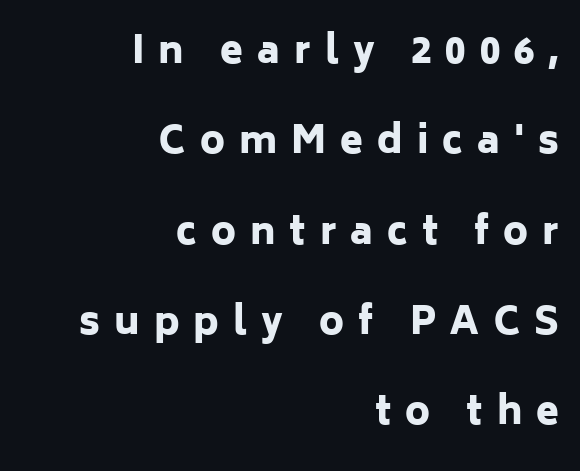
The image shows 37 px heavy sans-serif type, upright; set right-aligned, loose line spacing (2.44x), unusually wide letter spacing (+0.38 em), not underlined; low stroke contrast and a medium x-height.
